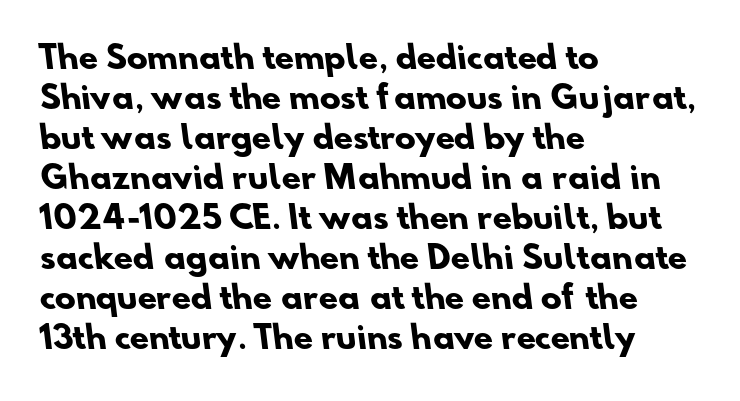
The image shows 31 px heavy sans-serif type; set left-aligned, normal line spacing (1.29x), normal letter spacing, not underlined; low stroke contrast and a small x-height.
